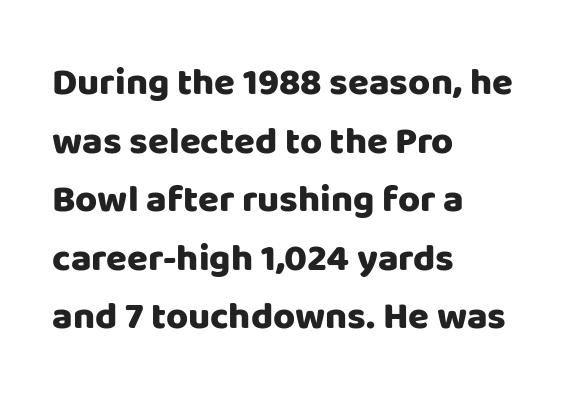
The rows are spaced the way most documents space them. Character widths vary here, with narrow letters taking less room than wide ones. Clear beneath every line of the passage. The tracking reads as untouched default to a designer's eye.
